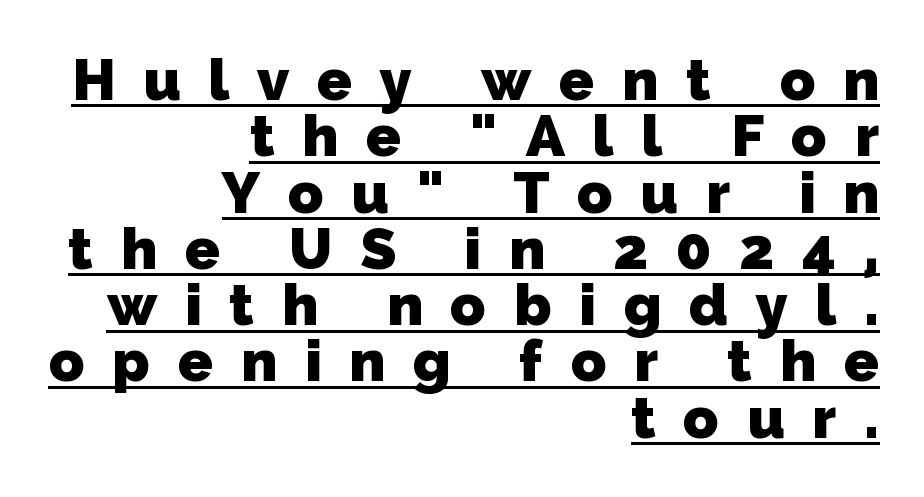
{"serif": "no", "bold": "yes", "weight": "heavy", "width": "normal", "stroke_contrast": "low", "x_height": "medium", "monospaced": "no", "underline": "yes", "align": "right", "line_spacing": "tight", "line_spacing_ratio": 0.97, "letter_spacing": "wide", "letter_spacing_em": 0.48, "glyph_px": 58}
